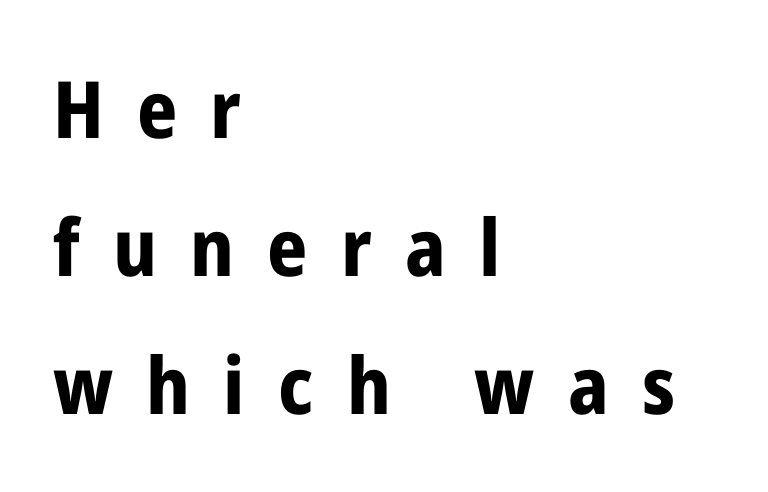
Observe the wide spacing: letters keep a clear distance from each other. Is there any slant? The stems are plumb. What kind of face is this? One without serifs — a sans. Do the characters align in a grid? No, the font is proportional. Left-aligned paragraph, ragged on the right. Just letters on the line, the space beneath them empty.
